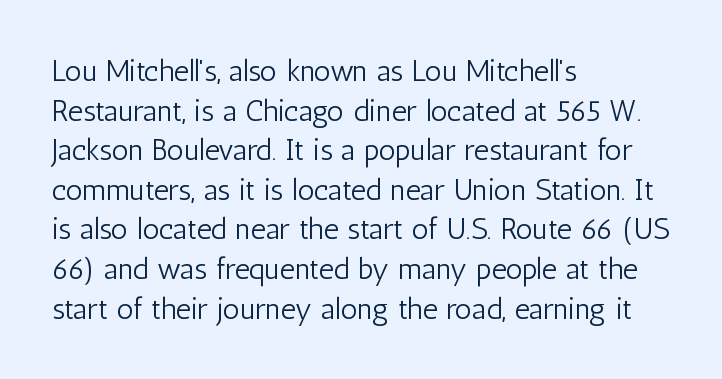
The image shows 30 px light, condensed sans-serif type, upright; set left-aligned, normal line spacing (1.32x), normal letter spacing, not underlined; low stroke contrast and a medium x-height.
